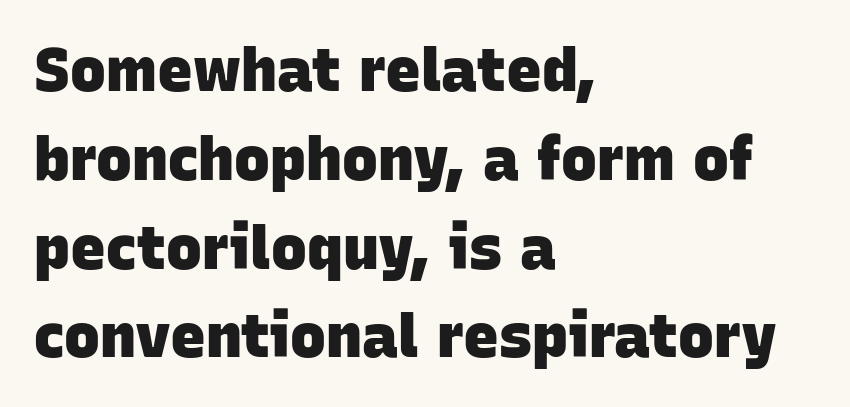
{"serif": "no", "bold": "yes", "weight": "heavy", "width": "normal", "stroke_contrast": "low", "x_height": "large", "monospaced": "no", "underline": "no", "align": "left", "line_spacing": "normal", "line_spacing_ratio": 1.48, "letter_spacing": "normal", "letter_spacing_em": 0.0, "glyph_px": 60}
